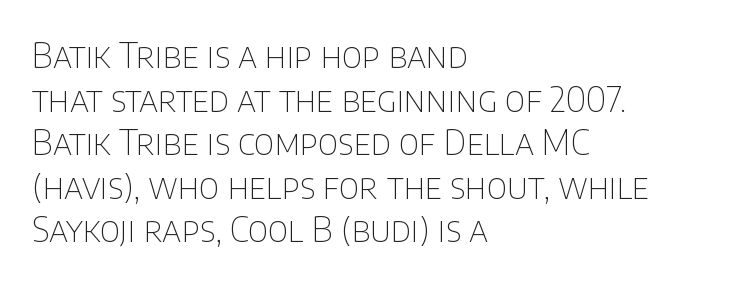
If you drew a line through each stem, it would be perfectly vertical. The typeface has the unassuming heft of standard copy or less. A typesetter would call this zero additional tracking. The line-height multiplier appears to be the usual default.
